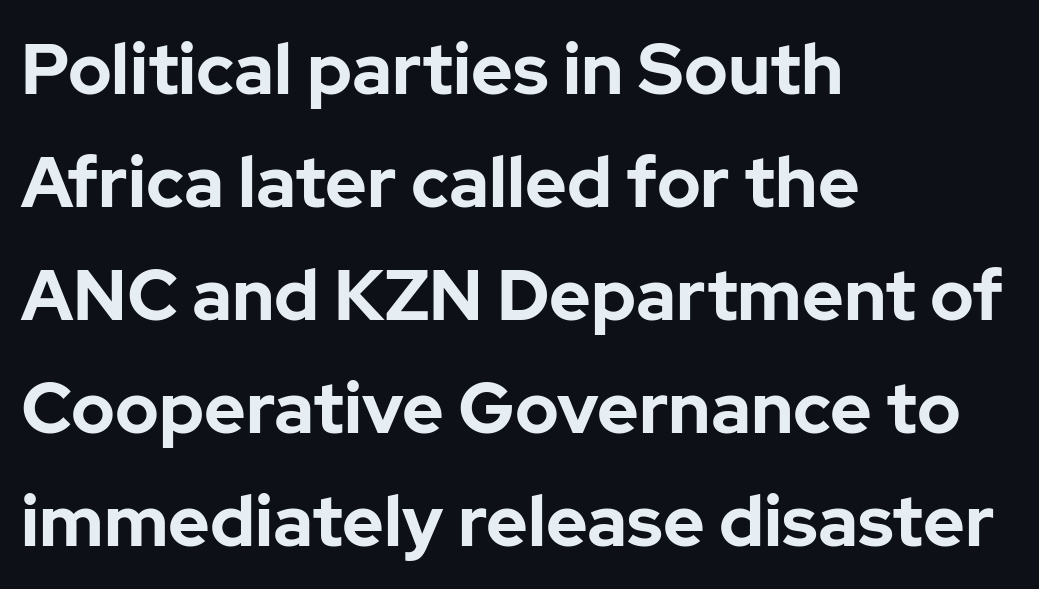
Q: Is the text bold? A: Yes.
Q: Is the text italic (slanted)? A: No, it is upright.
Q: Is the typeface a serif or a sans-serif typeface? A: Sans-serif.
Q: Is the text underlined? A: No.
Q: How is the paragraph aligned? A: Left-aligned.
Q: Is the spacing between letters normal or unusually wide? A: Normal.
Q: Is the spacing between lines tight, normal or loose? A: Normal.
Q: Width (condensed, normal, or wide)? A: Normal.
Q: Stroke contrast? A: Low.
Q: x-height? A: Medium.
Q: Monospaced? A: No.
